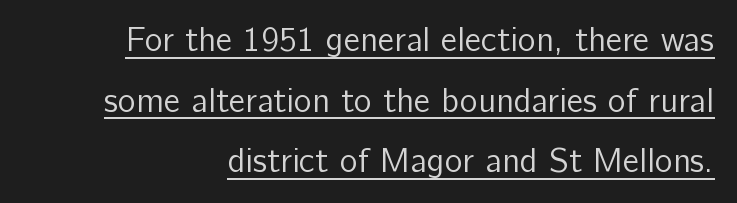
A rule runs beneath these lines of type. Typographically, this falls in the sans-serif category. The line texture is even and compact thanks to regular tracking. Each letter keeps its own natural width here, so spacing adapts to shape. This is not heavy type; no bold has been used.
